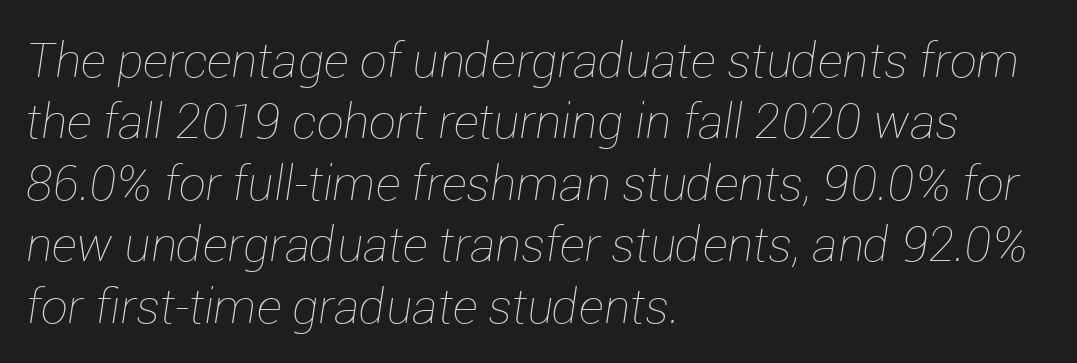
{"italic": "yes", "lean": "right", "slant_degrees": 12, "bold": "no", "weight": "thin", "width": "normal", "stroke_contrast": "low", "x_height": "medium", "monospaced": "no", "underline": "no", "align": "left", "line_spacing": "normal", "line_spacing_ratio": 1.28, "letter_spacing": "normal", "letter_spacing_em": 0.0, "glyph_px": 48}
